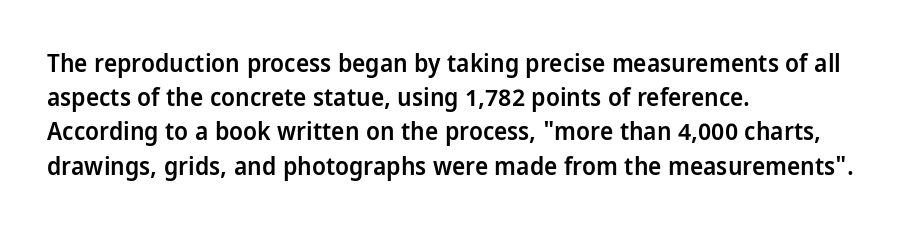
{"italic": "no", "bold": "semi", "underline": "no", "align": "left", "line_spacing": "normal", "line_spacing_ratio": 1.37, "letter_spacing": "normal", "letter_spacing_em": 0.0, "glyph_px": 25}
